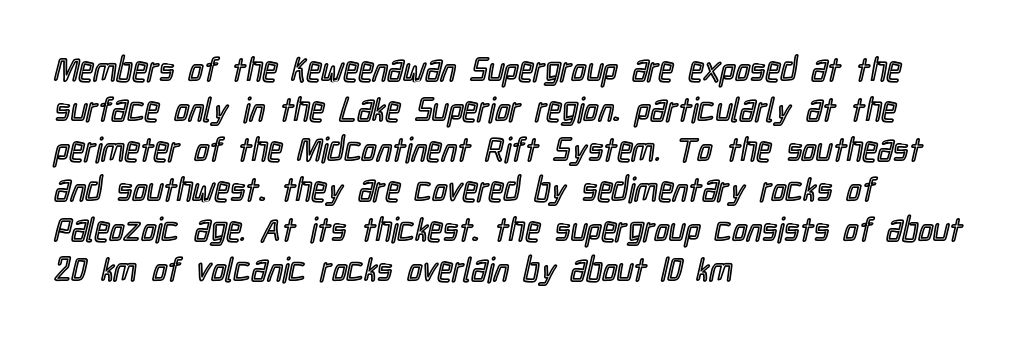
Caption: standard tracking, unaltered. Descenders are the only things crossing below the line. Every row of glyphs begins at an identical x-position on the left. The rendering uses natural spacing where letterforms have individual widths.
